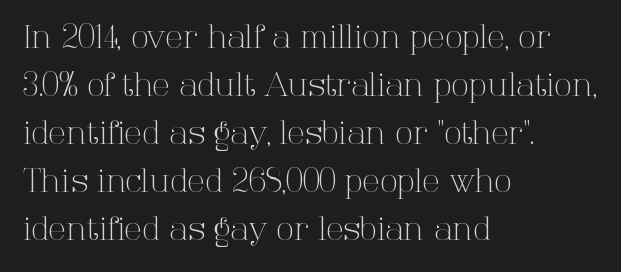
Q: Is the text bold? A: No.
Q: Is the text italic (slanted)? A: No, it is upright.
Q: Is the typeface a serif or a sans-serif typeface? A: Serif.
Q: Is the text underlined? A: No.
Q: How is the paragraph aligned? A: Left-aligned.
Q: Is the spacing between letters normal or unusually wide? A: Normal.
Q: Is the spacing between lines tight, normal or loose? A: Normal.
Q: Width (condensed, normal, or wide)? A: Normal.
Q: Stroke contrast? A: High.
Q: x-height? A: Medium.
Q: Monospaced? A: No.
